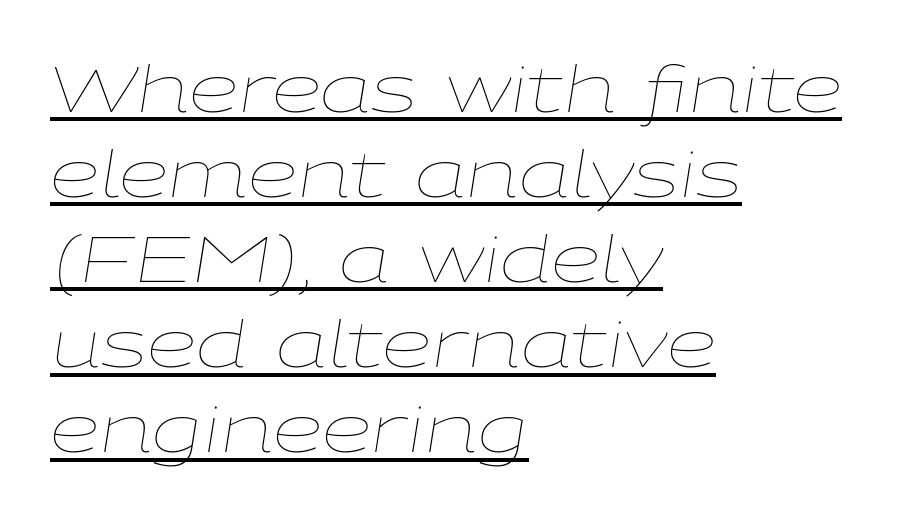
Q: Is the text bold? A: No.
Q: Is the text italic (slanted)? A: Yes, it leans right by about 9 degrees.
Q: Is the text underlined? A: Yes.
Q: How is the paragraph aligned? A: Left-aligned.
Q: Is the spacing between letters normal or unusually wide? A: Normal.
Q: Is the spacing between lines tight, normal or loose? A: Normal.
Q: Width (condensed, normal, or wide)? A: Wide.
Q: Stroke contrast? A: Low.
Q: x-height? A: Medium.
Q: Monospaced? A: No.
